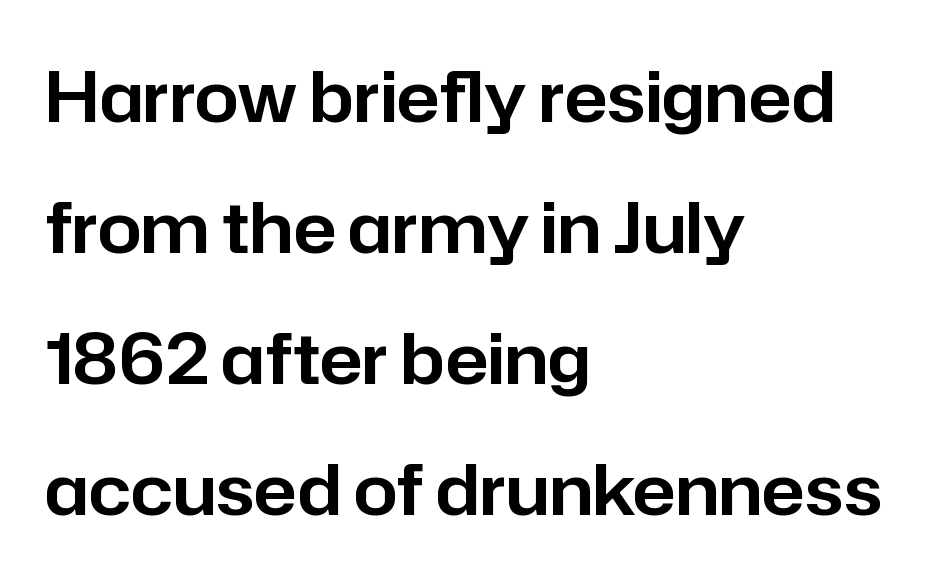
{"serif": "no", "italic": "no", "width": "normal", "stroke_contrast": "low", "x_height": "medium", "monospaced": "no", "underline": "no", "align": "left", "line_spacing_ratio": 1.87, "letter_spacing": "normal", "letter_spacing_em": 0.0, "glyph_px": 70}
